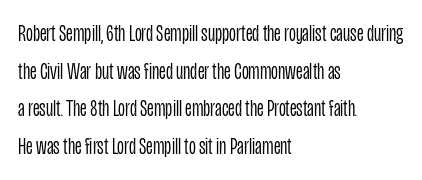
The setting favours the left margin, as ordinary paragraphs usually do. The face looks like a standard text weight, possibly lighter. Each row of text sits above clean, open space. Posture: straight, roman, zero tilt.
